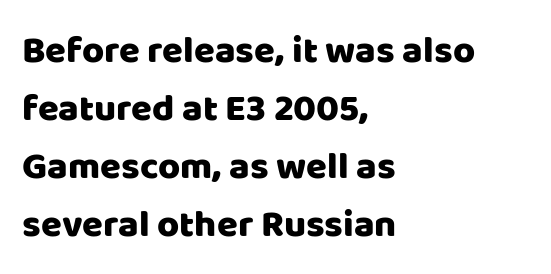
{"serif": "no", "italic": "no", "width": "normal", "stroke_contrast": "low", "x_height": "large", "monospaced": "no", "underline": "no", "align": "left", "line_spacing": "normal", "line_spacing_ratio": 1.53, "letter_spacing": "normal", "letter_spacing_em": 0.0, "glyph_px": 38}
